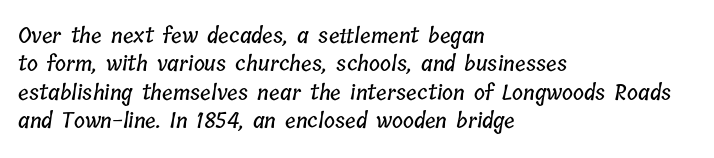
{"underline": "no", "align": "left", "line_spacing": "normal", "line_spacing_ratio": 1.35, "letter_spacing": "normal", "letter_spacing_em": 0.0, "glyph_px": 21}
